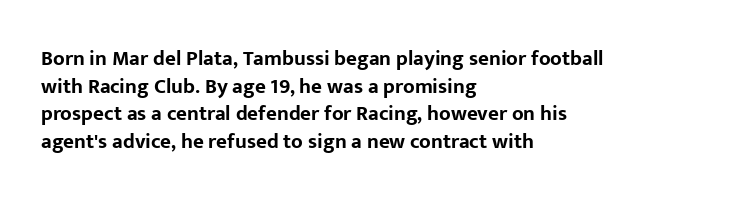
Q: Is the text bold? A: Yes.
Q: Is the text italic (slanted)? A: No, it is upright.
Q: Is the text underlined? A: No.
Q: How is the paragraph aligned? A: Left-aligned.
Q: Is the spacing between letters normal or unusually wide? A: Normal.
Q: Is the spacing between lines tight, normal or loose? A: Normal.
